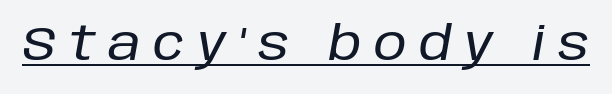
{"italic": "yes", "lean": "right", "slant_degrees": 10, "width": "normal", "stroke_contrast": "low", "x_height": "large", "monospaced": "no", "underline": "yes", "letter_spacing": "wide", "letter_spacing_em": 0.27, "glyph_px": 47}
